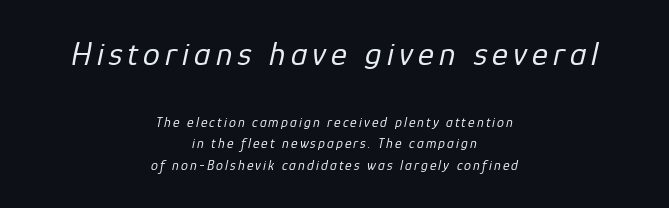
{"italic": "yes", "lean": "right", "slant_degrees": 12, "bold": "no", "weight": "regular", "width": "normal", "stroke_contrast": "low", "x_height": "medium", "monospaced": "no", "underline": "no", "align": "center", "line_spacing": "normal", "line_spacing_ratio": 1.54, "larger_block": "first", "size_ratio": 2.43, "glyph_px": 34}
